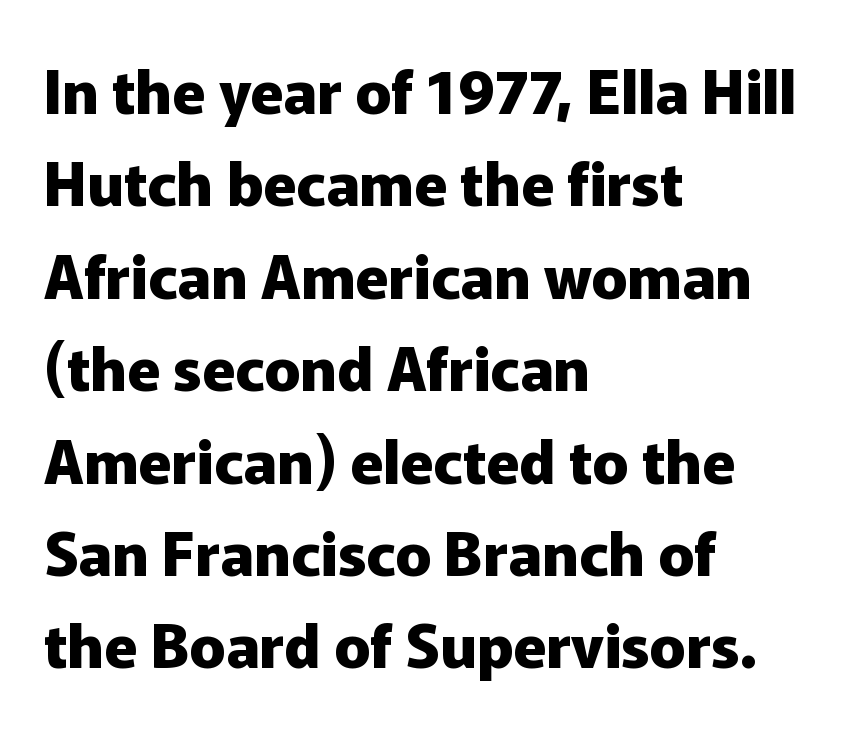
The image shows 60 px heavy sans-serif type, upright; set left-aligned, normal line spacing (1.54x), normal letter spacing, not underlined; low stroke contrast and a medium x-height.
